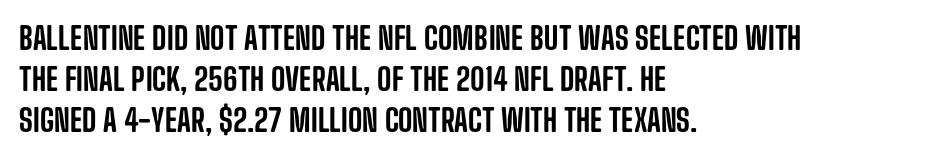
Q: Is the text italic (slanted)? A: No, it is upright.
Q: Is the typeface a serif or a sans-serif typeface? A: Sans-serif.
Q: Is the text underlined? A: No.
Q: How is the paragraph aligned? A: Left-aligned.
Q: Is the spacing between letters normal or unusually wide? A: Normal.
Q: Is the spacing between lines tight, normal or loose? A: Normal.
Q: Width (condensed, normal, or wide)? A: Condensed.
Q: Stroke contrast? A: Low.
Q: x-height? A: Large.
Q: Monospaced? A: No.
